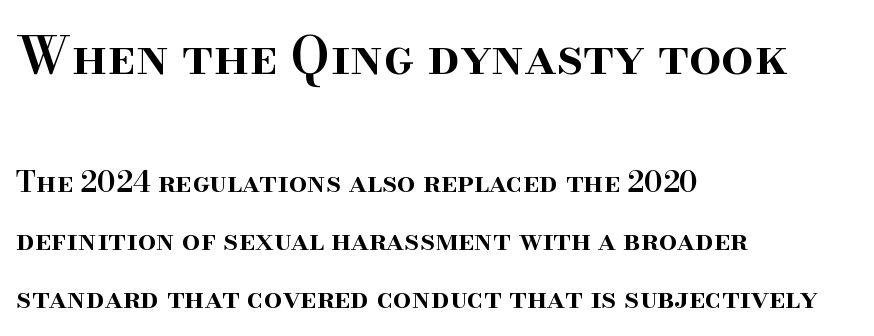
Q: Is the text bold? A: Semi-bold.
Q: Is the text italic (slanted)? A: No, it is upright.
Q: Is the typeface a serif or a sans-serif typeface? A: Serif.
Q: Is the text underlined? A: No.
Q: How is the paragraph aligned? A: Left-aligned.
Q: Is the spacing between letters normal or unusually wide? A: Normal.
Q: Is the spacing between lines tight, normal or loose? A: Loose.
Q: Which block of text is set in a larger size, the first (top) or the second (bottom)? A: The first (top) one.
Q: Width (condensed, normal, or wide)? A: Normal.
Q: Stroke contrast? A: High.
Q: x-height? A: Small.
Q: Monospaced? A: No.
